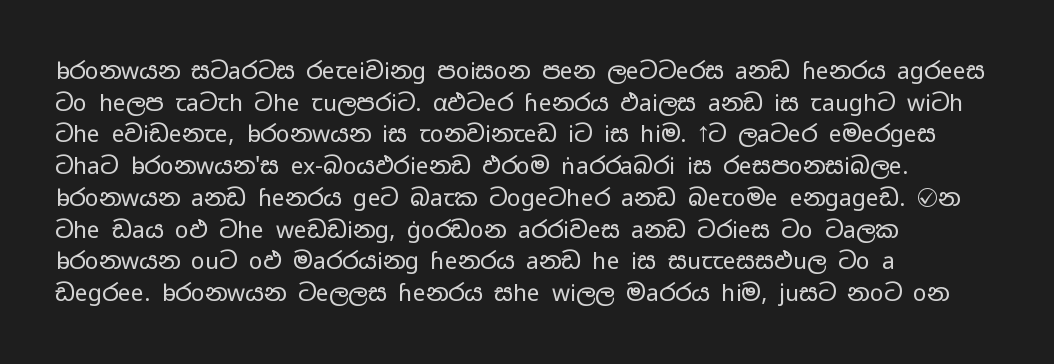
A roman cut, with each character standing at attention. Line spacing here is normal. The text block is weighted toward the left margin, trailing off unevenly rightward. Lines of text with bare space underneath. Nothing unusual about the tracking: characters are spaced as the font intends. A quiet, ordinary-to-light weight characterises the typeface.
